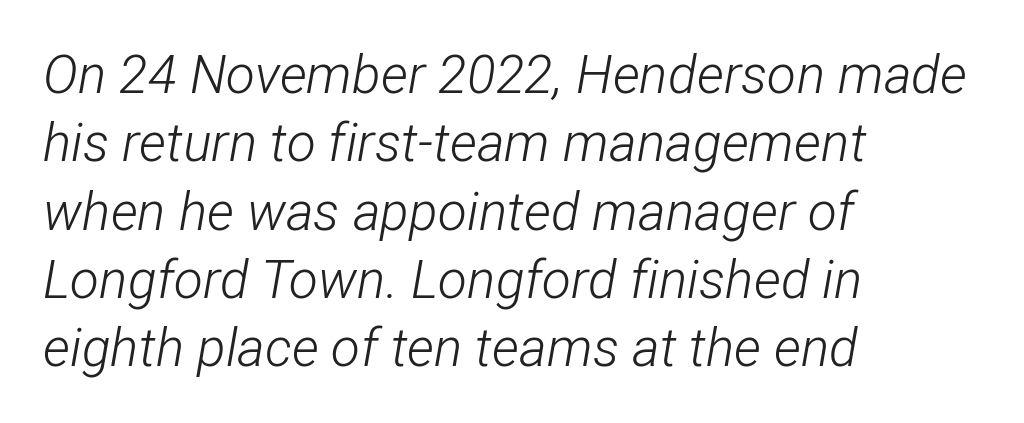
The image shows 53 px light, condensed type, italic (leaning right); set left-aligned, normal line spacing (1.29x), normal letter spacing, not underlined; low stroke contrast and a medium x-height.
